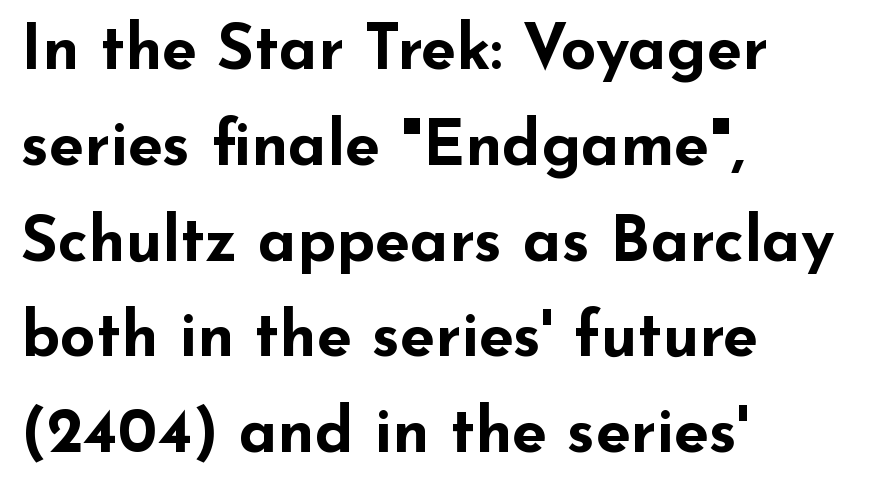
{"serif": "no", "italic": "no", "bold": "yes", "weight": "bold", "width": "wide", "stroke_contrast": "low", "x_height": "small", "monospaced": "no", "underline": "no", "align": "left", "line_spacing": "normal", "line_spacing_ratio": 1.52, "letter_spacing": "normal", "letter_spacing_em": 0.0, "glyph_px": 63}
